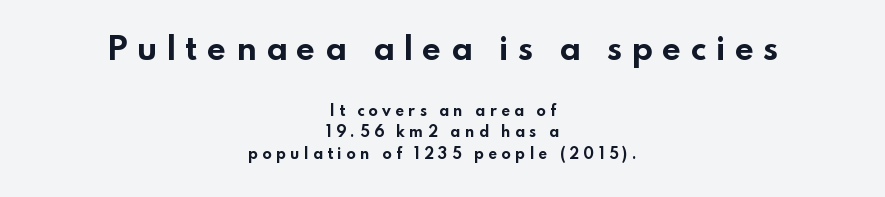
The image shows 30 px bold, wide sans-serif type, upright; set centered, normal line spacing (1.51x), unusually wide letter spacing (+0.3 em), not underlined; the first (top) block is 2.14x larger; low stroke contrast and a small x-height.
